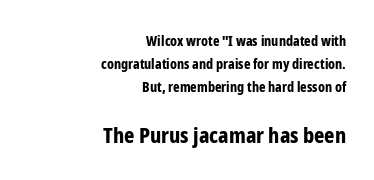
You can tell it's not italic because the verticals are truly vertical. A full-strength bold gives these letters their thick strokes. The lines in this sample share a right terminus and differ only in where they begin. Compare the two chunks: the lower has the greater cap height. The rows are spaced the way most documents space them.
